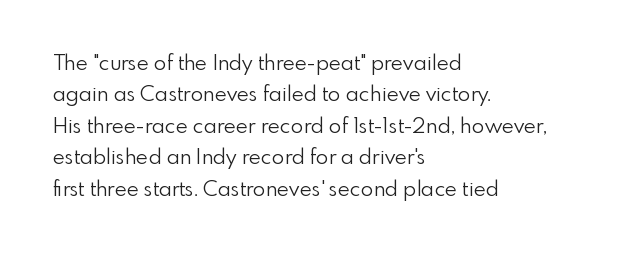
The image shows 21 px text type, upright; set left-aligned, normal line spacing (1.5x), normal letter spacing, not underlined.
